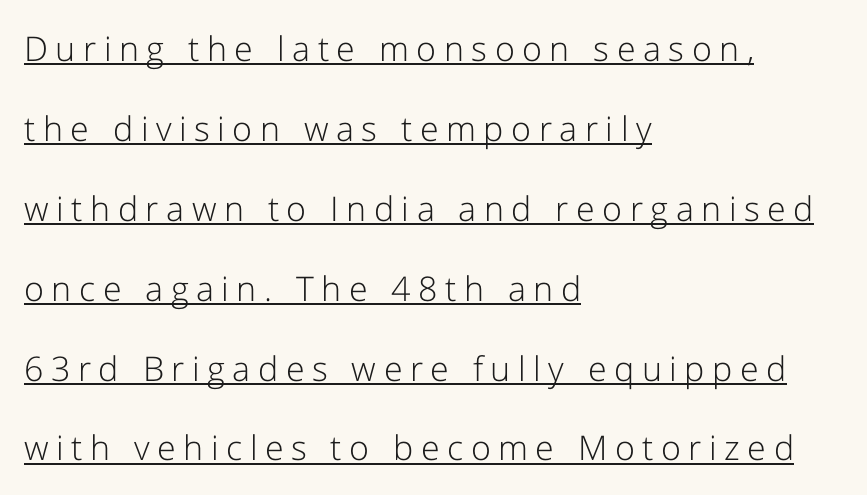
{"serif": "no", "italic": "no", "bold": "no", "weight": "light", "width": "normal", "stroke_contrast": "low", "x_height": "medium", "monospaced": "no", "underline": "yes", "align": "left", "line_spacing": "loose", "line_spacing_ratio": 2.35, "letter_spacing": "wide", "letter_spacing_em": 0.22, "glyph_px": 34}
